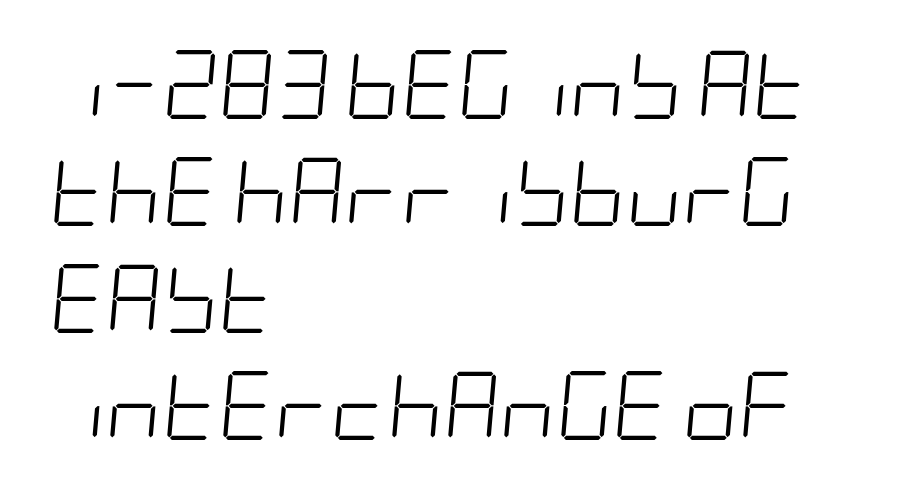
The image shows 69 px light, condensed type, italic (leaning right); set left-aligned, normal line spacing (1.55x), normal letter spacing, not underlined; low stroke contrast and a large x-height.
